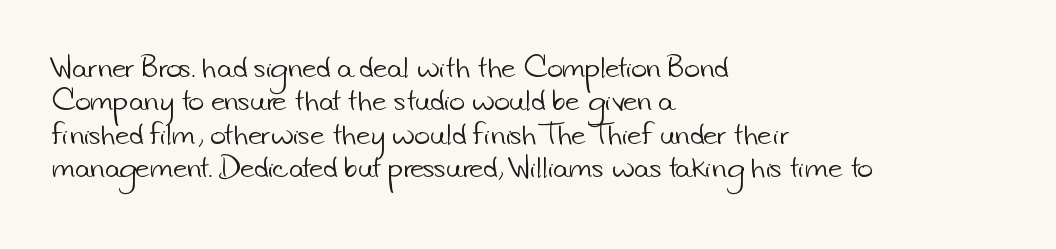
Q: Is the text bold? A: No.
Q: Is the text underlined? A: No.
Q: How is the paragraph aligned? A: Left-aligned.
Q: Is the spacing between letters normal or unusually wide? A: Normal.
